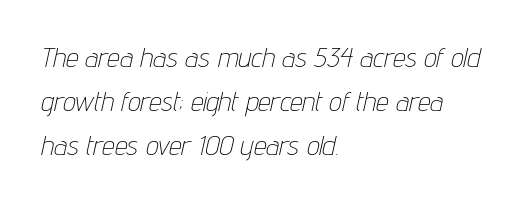
Q: Is the text bold? A: No.
Q: Is the text italic (slanted)? A: Yes, it leans right by about 12 degrees.
Q: Is the text underlined? A: No.
Q: How is the paragraph aligned? A: Left-aligned.
Q: Is the spacing between letters normal or unusually wide? A: Normal.
Q: Is the spacing between lines tight, normal or loose? A: Normal.
Q: Width (condensed, normal, or wide)? A: Condensed.
Q: Stroke contrast? A: Low.
Q: x-height? A: Medium.
Q: Monospaced? A: No.
